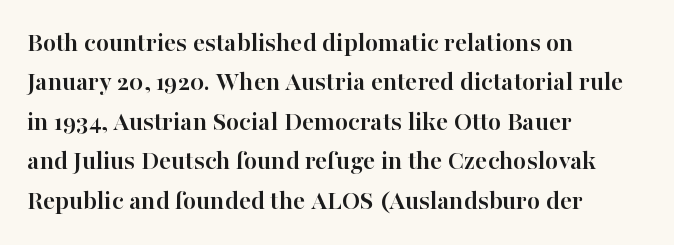
{"italic": "no", "bold": "yes", "underline": "no", "align": "left", "line_spacing": "normal", "line_spacing_ratio": 1.46, "letter_spacing": "normal", "letter_spacing_em": 0.0, "glyph_px": 27}
